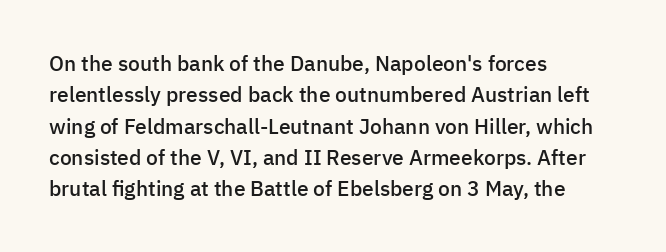
Emphasis by weight is partial: semibold. A typesetter would call this leading conventional body-copy spacing. The rendering keeps characters at their native spacing. This is roman type, the default non-slanted kind. Compared with a centered layout, this one pins lines to the left instead.
